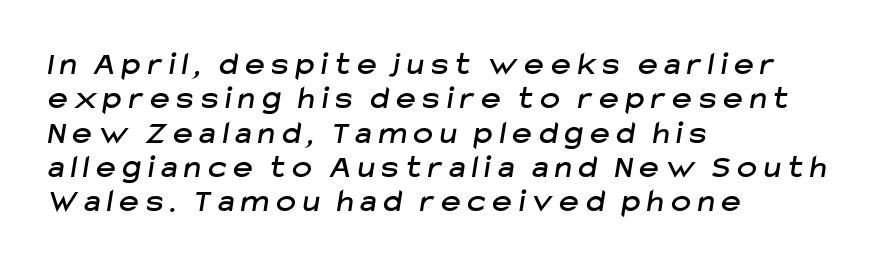
{"serif": "no", "width": "normal", "stroke_contrast": "low", "x_height": "medium", "monospaced": "no", "underline": "no", "align": "left", "line_spacing": "tight", "line_spacing_ratio": 1.04, "letter_spacing": "wide", "letter_spacing_em": 0.22, "glyph_px": 33}
